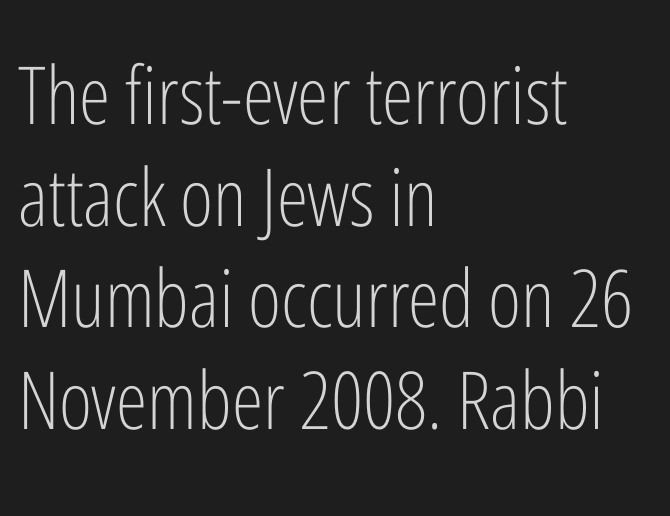
These lines are rendered in a variable-pitch font. Baseline-to-baseline distance is the conventional proportion of letter height. Upright lettering throughout. Unmarked baselines from the first word to the last. Teacher's note: observe the even left margin — that is flush-left alignment.
